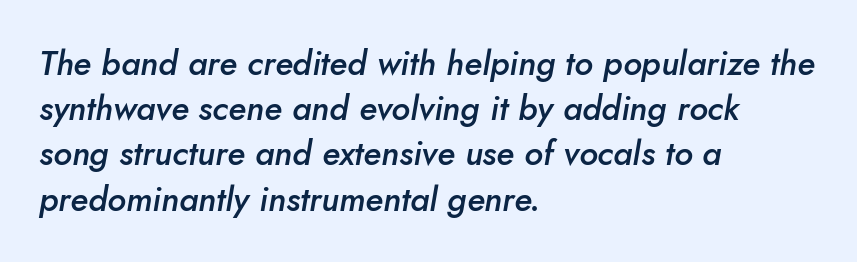
{"italic": "yes", "lean": "right", "slant_degrees": 10, "bold": "semi", "weight": "semibold", "width": "normal", "stroke_contrast": "low", "x_height": "small", "monospaced": "no", "underline": "no", "align": "left", "line_spacing": "normal", "line_spacing_ratio": 1.33, "letter_spacing": "normal", "letter_spacing_em": 0.0, "glyph_px": 34}
